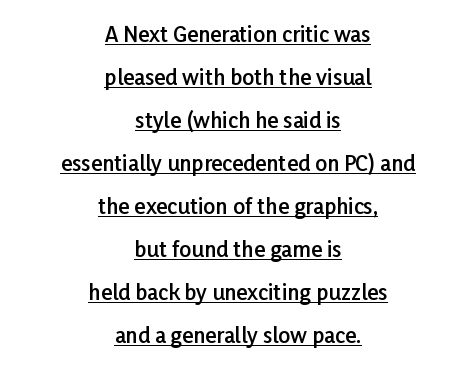
Q: Is the text bold? A: Semi-bold.
Q: Is the text italic (slanted)? A: No, it is upright.
Q: Is the text underlined? A: Yes.
Q: How is the paragraph aligned? A: Centered.
Q: Is the spacing between letters normal or unusually wide? A: Normal.
Q: Is the spacing between lines tight, normal or loose? A: Loose.
